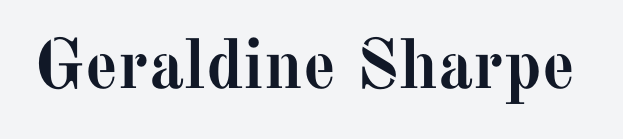
{"serif": "yes", "italic": "no", "bold": "yes", "weight": "semibold", "width": "normal", "stroke_contrast": "medium", "x_height": "medium", "monospaced": "no", "underline": "no", "letter_spacing": "normal", "letter_spacing_em": 0.0, "glyph_px": 70}
